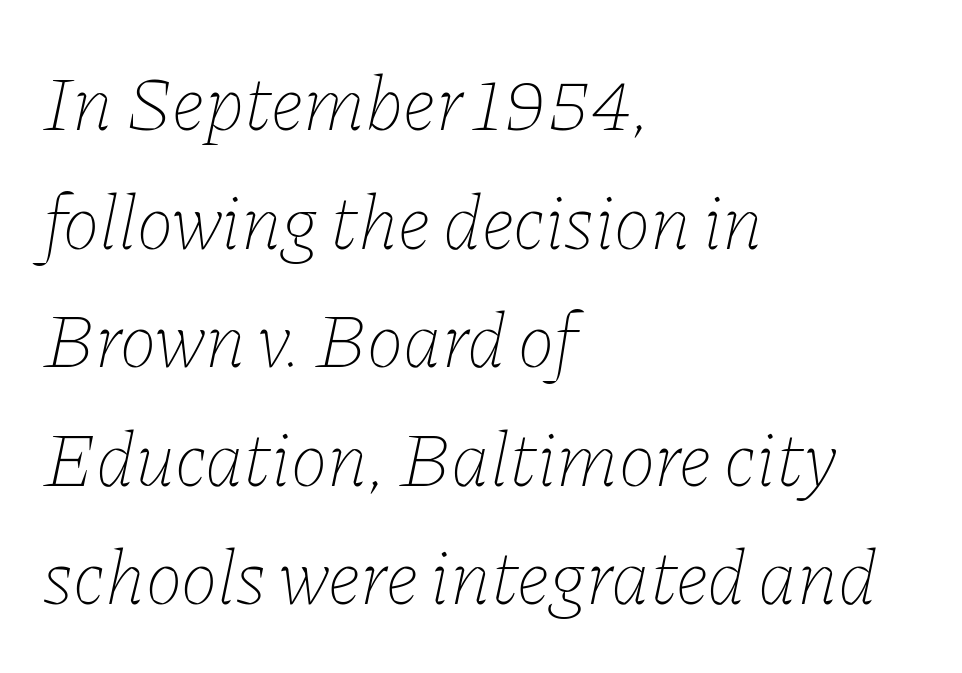
{"italic": "yes", "lean": "right", "slant_degrees": 11, "bold": "no", "weight": "thin", "width": "normal", "stroke_contrast": "low", "x_height": "medium", "monospaced": "no", "underline": "no", "align": "left", "line_spacing": "normal", "line_spacing_ratio": 1.52, "letter_spacing": "normal", "letter_spacing_em": 0.0, "glyph_px": 78}
